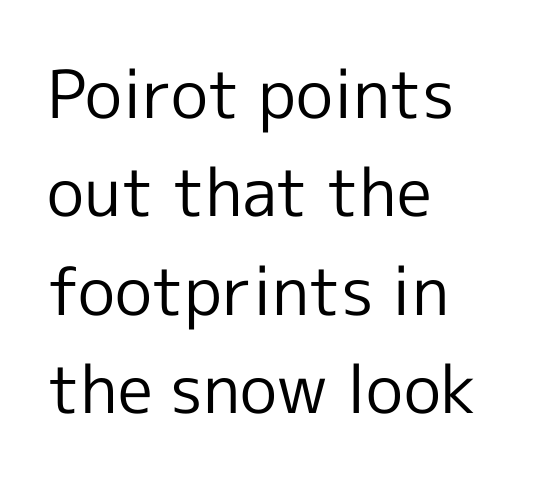
Q: Is the text bold? A: No.
Q: Is the text italic (slanted)? A: No, it is upright.
Q: Is the typeface a serif or a sans-serif typeface? A: Sans-serif.
Q: Is the text underlined? A: No.
Q: How is the paragraph aligned? A: Left-aligned.
Q: Is the spacing between letters normal or unusually wide? A: Normal.
Q: Is the spacing between lines tight, normal or loose? A: Normal.
Q: Width (condensed, normal, or wide)? A: Normal.
Q: x-height? A: Medium.
Q: Monospaced? A: No.
